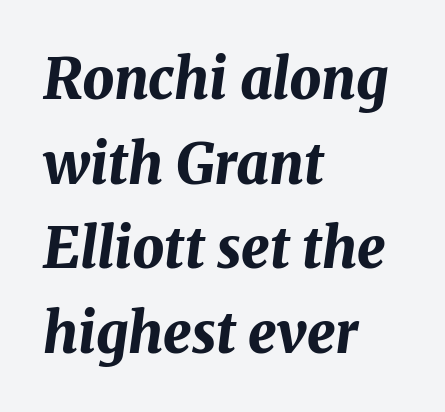
Q: Is the text bold? A: Yes.
Q: Is the text italic (slanted)? A: Yes, it leans right by about 8 degrees.
Q: Is the text underlined? A: No.
Q: How is the paragraph aligned? A: Left-aligned.
Q: Is the spacing between letters normal or unusually wide? A: Normal.
Q: Is the spacing between lines tight, normal or loose? A: Normal.
Q: Width (condensed, normal, or wide)? A: Normal.
Q: Stroke contrast? A: Medium.
Q: x-height? A: Medium.
Q: Monospaced? A: No.
